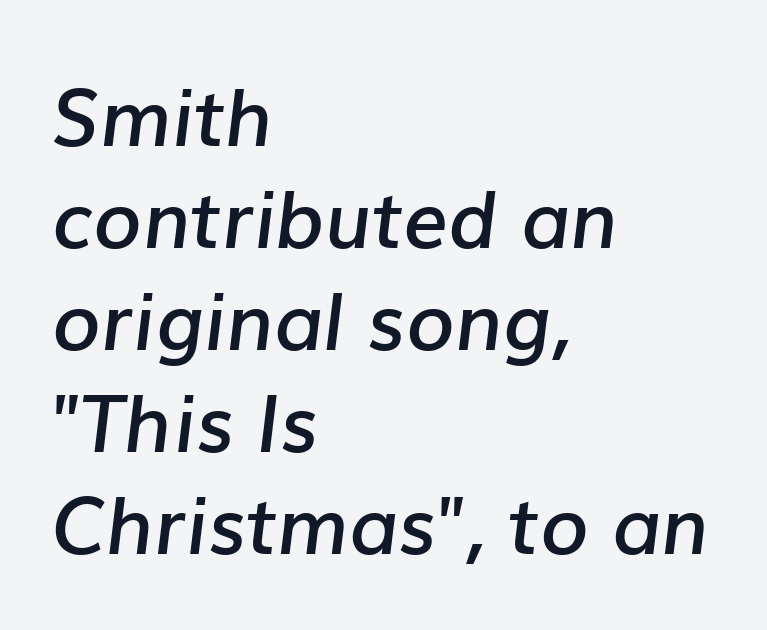
The image shows 79 px semibold type, italic (leaning right); set left-aligned, normal line spacing (1.29x), normal letter spacing, not underlined; low stroke contrast and a medium x-height.
